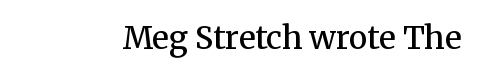
{"serif": "yes", "italic": "no", "bold": "semi", "weight": "semibold", "width": "normal", "stroke_contrast": "medium", "x_height": "medium", "monospaced": "no", "underline": "no", "letter_spacing": "normal", "letter_spacing_em": 0.0, "glyph_px": 31}
